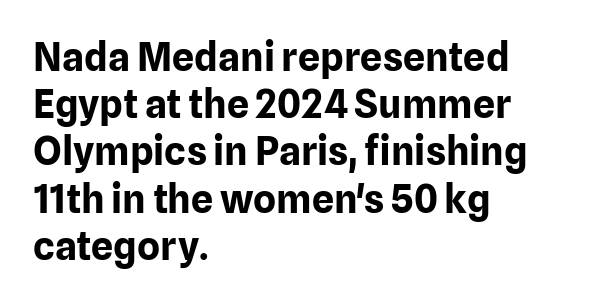
Q: Is the text bold? A: Yes.
Q: Is the text italic (slanted)? A: No, it is upright.
Q: Is the typeface a serif or a sans-serif typeface? A: Sans-serif.
Q: Is the text underlined? A: No.
Q: How is the paragraph aligned? A: Left-aligned.
Q: Is the spacing between letters normal or unusually wide? A: Normal.
Q: Width (condensed, normal, or wide)? A: Normal.
Q: Stroke contrast? A: Low.
Q: x-height? A: Medium.
Q: Monospaced? A: No.
